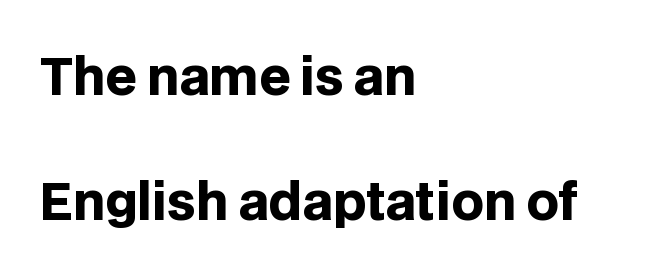
Default kerning and tracking; the words read as compact shapes. The typesetting leans heavy: a genuine bold. No word sits above an underline. The passage shown is typed in a proportional face where columns would drift. You can tell from the bare stems that sans-serif type was used. A student would call this left alignment; a typographer would say flush left, rag right.
